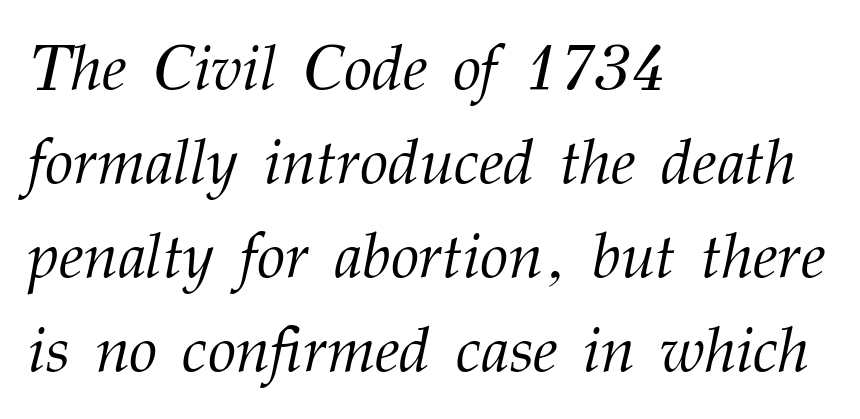
The image shows 64 px light serif type, italic (leaning right); set left-aligned, normal line spacing (1.47x), normal letter spacing, not underlined; medium stroke contrast and a medium x-height.
